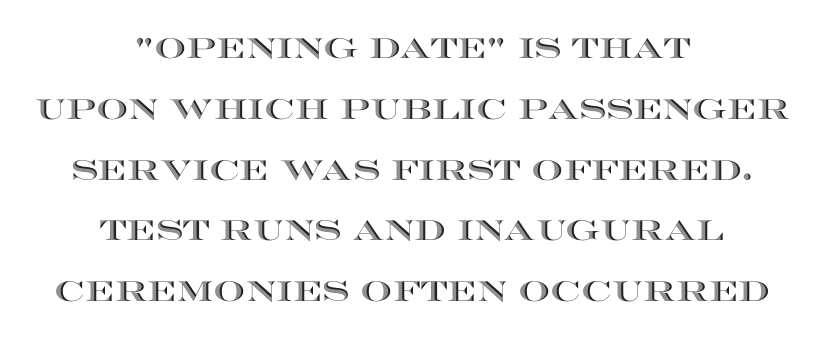
Unlike italic type, these characters show no tilt at all. A bare baseline throughout the passage. This sample has the flowing, uneven cadence of proportional lettering. The space between consecutive lines is lavish. Inter-character spacing is left at the font's built-in metrics. The passage is arranged like a title page — every line centered.
